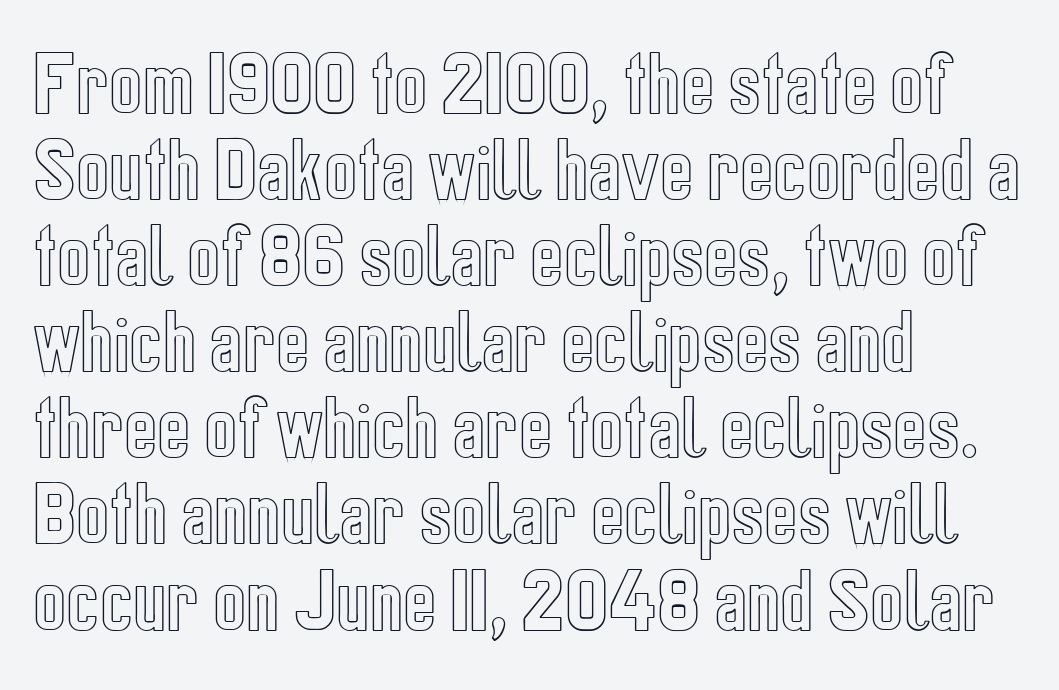
{"italic": "no", "width": "condensed", "x_height": "medium", "monospaced": "no", "underline": "no", "align": "left", "line_spacing_ratio": 1.23, "letter_spacing": "normal", "letter_spacing_em": 0.0, "glyph_px": 70}
